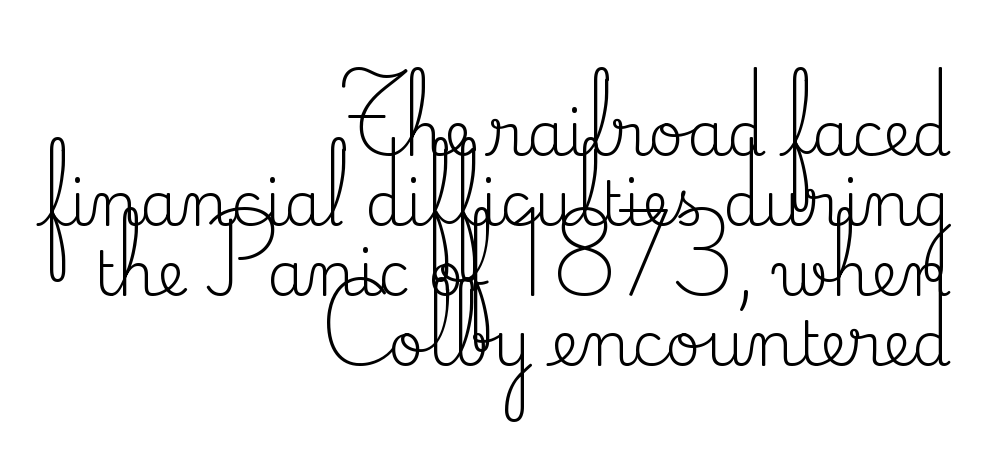
Honestly, the rows look squashed on top of each other. The face used here is proportionally spaced, like ordinary book or web type. The passage shown is not underscored anywhere. Weight: in the light-to-regular range. Alignment: flush right.
